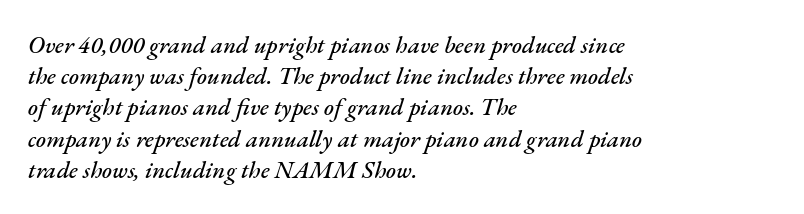
Q: Is the text italic (slanted)? A: Yes, it leans right by about 17 degrees.
Q: Is the text underlined? A: No.
Q: How is the paragraph aligned? A: Left-aligned.
Q: Is the spacing between letters normal or unusually wide? A: Normal.
Q: Is the spacing between lines tight, normal or loose? A: Normal.
